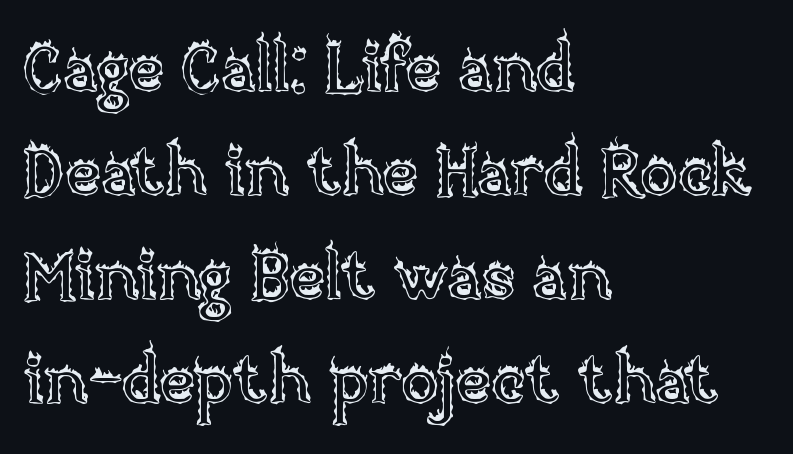
Q: Is the text italic (slanted)? A: No, it is upright.
Q: Is the text underlined? A: No.
Q: How is the paragraph aligned? A: Left-aligned.
Q: Is the spacing between letters normal or unusually wide? A: Normal.
Q: Is the spacing between lines tight, normal or loose? A: Normal.
Q: Width (condensed, normal, or wide)? A: Normal.
Q: x-height? A: Large.
Q: Monospaced? A: No.
